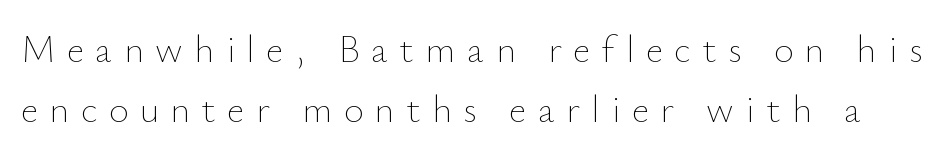
The image shows 38 px thin type, upright; set normal line spacing (1.59x), unusually wide letter spacing (+0.3 em), not underlined; low stroke contrast and a small x-height.
